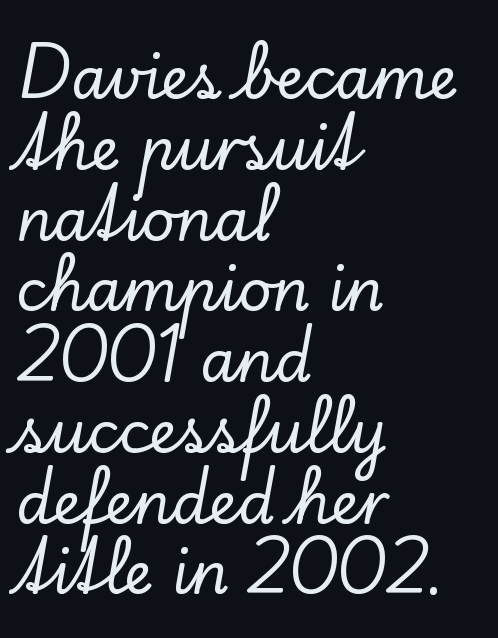
If you drew a ruler down the left edge, every line would touch it. You could call the tracking neutral — neither tight nor loose. Only glyphs here, with clear space below each row. Typographically, this falls in the serif category.
